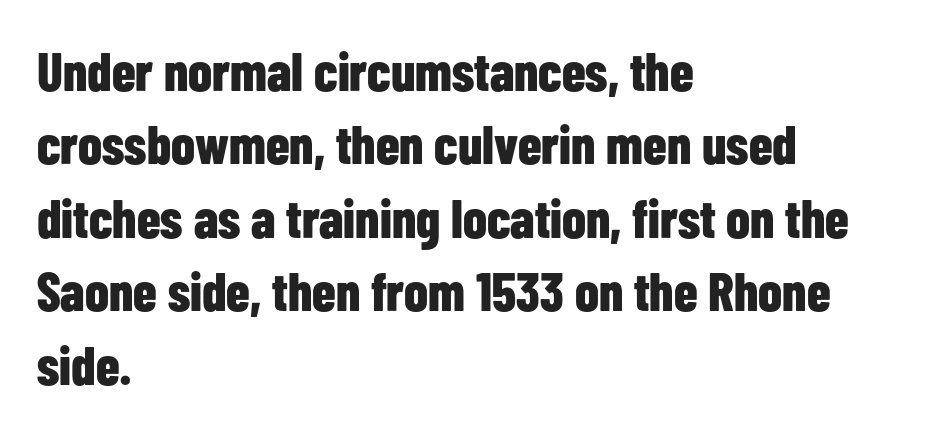
Q: Is the text bold? A: Yes.
Q: Is the text italic (slanted)? A: No, it is upright.
Q: Is the typeface a serif or a sans-serif typeface? A: Sans-serif.
Q: Is the text underlined? A: No.
Q: How is the paragraph aligned? A: Left-aligned.
Q: Is the spacing between letters normal or unusually wide? A: Normal.
Q: Is the spacing between lines tight, normal or loose? A: Normal.
Q: Width (condensed, normal, or wide)? A: Condensed.
Q: Stroke contrast? A: Low.
Q: x-height? A: Medium.
Q: Monospaced? A: No.
